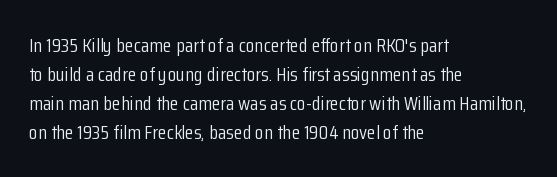
Beneath every word, the page is bare. Stems here are at most as thick as an everyday book face. When letters stand straight like this, we call the style roman or upright. This rendering leaves character spacing at its baseline value. The rendering uses a moderate line-height, typical for paragraphs.
